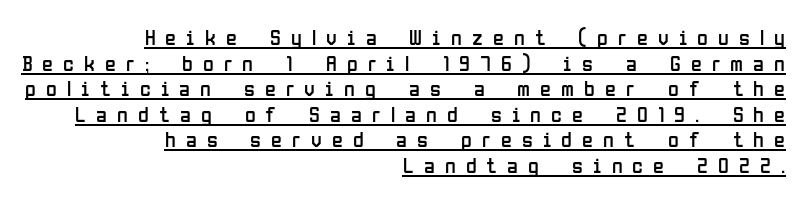
{"italic": "no", "bold": "no", "underline": "yes", "align": "right", "line_spacing_ratio": 1.16, "letter_spacing": "wide", "letter_spacing_em": 0.46, "glyph_px": 22}
